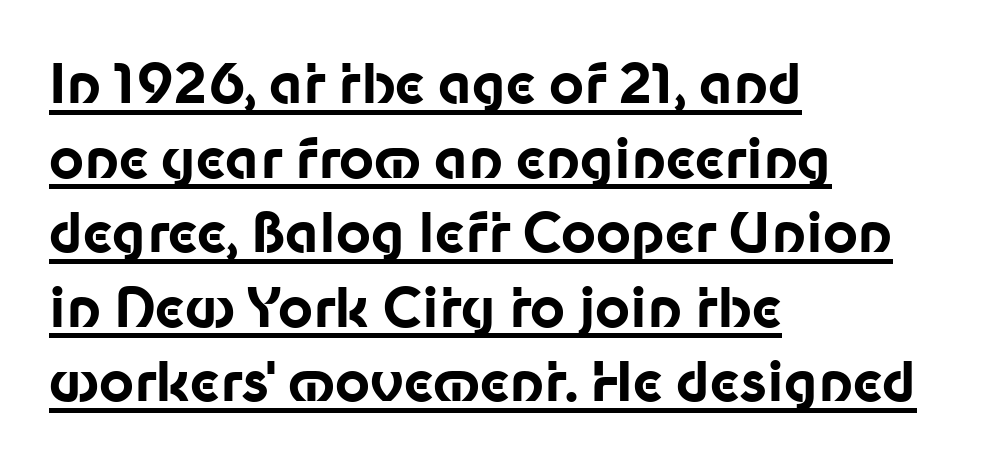
Letter spacing: default. This block has exactly the height ordinary leading produces. Posture: upright roman. Emphasis by weight is at full strength: bold.
